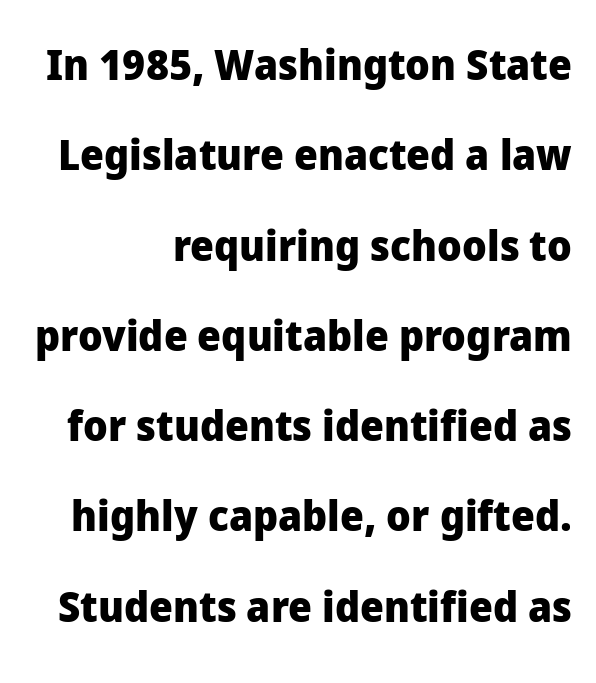
The image shows 42 px heavy sans-serif type, upright; set loose line spacing (2.15x), normal letter spacing, not underlined; low stroke contrast and a medium x-height.
